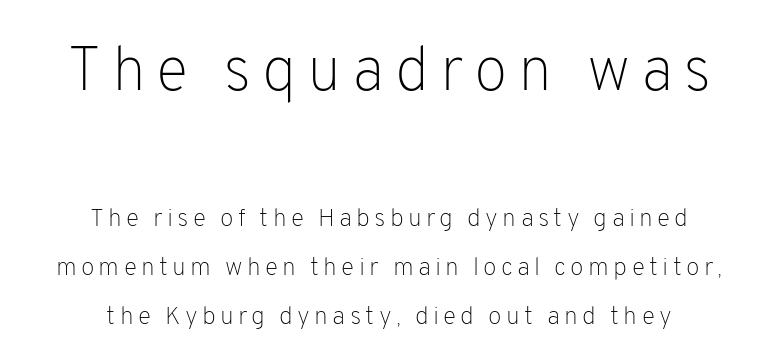
The image shows 62 px light sans-serif type, upright; set centered, loose line spacing (1.97x), not underlined; the first (top) block is 2.48x larger; low stroke contrast and a medium x-height.
